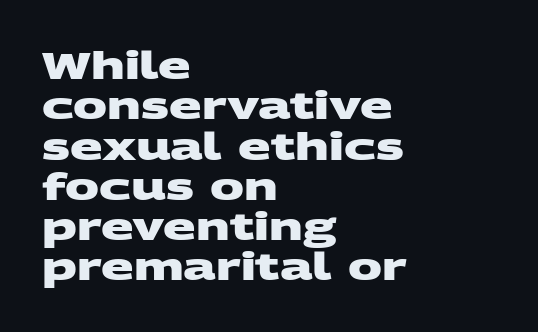
Q: Is the text bold? A: Yes.
Q: Is the typeface a serif or a sans-serif typeface? A: Sans-serif.
Q: Is the text underlined? A: No.
Q: How is the paragraph aligned? A: Left-aligned.
Q: Is the spacing between letters normal or unusually wide? A: Normal.
Q: Is the spacing between lines tight, normal or loose? A: Tight.
Q: Width (condensed, normal, or wide)? A: Wide.
Q: Stroke contrast? A: Medium.
Q: x-height? A: Large.
Q: Monospaced? A: No.
